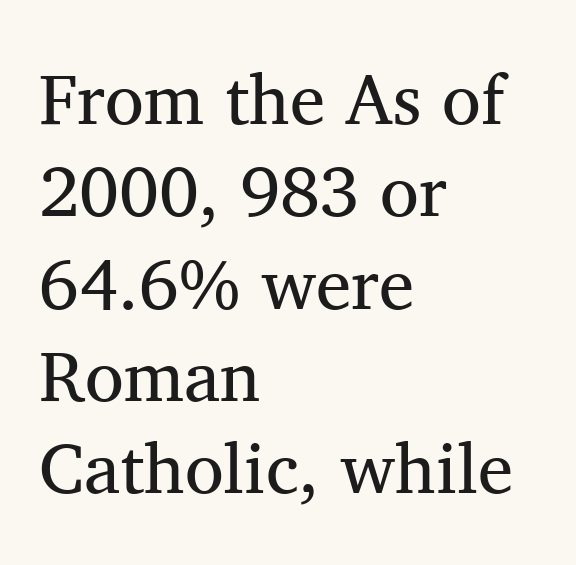
{"serif": "yes", "italic": "no", "bold": "no", "weight": "regular", "width": "normal", "stroke_contrast": "medium", "x_height": "medium", "monospaced": "no", "underline": "no", "align": "left", "line_spacing": "normal", "line_spacing_ratio": 1.3, "letter_spacing": "normal", "letter_spacing_em": 0.0, "glyph_px": 71}
